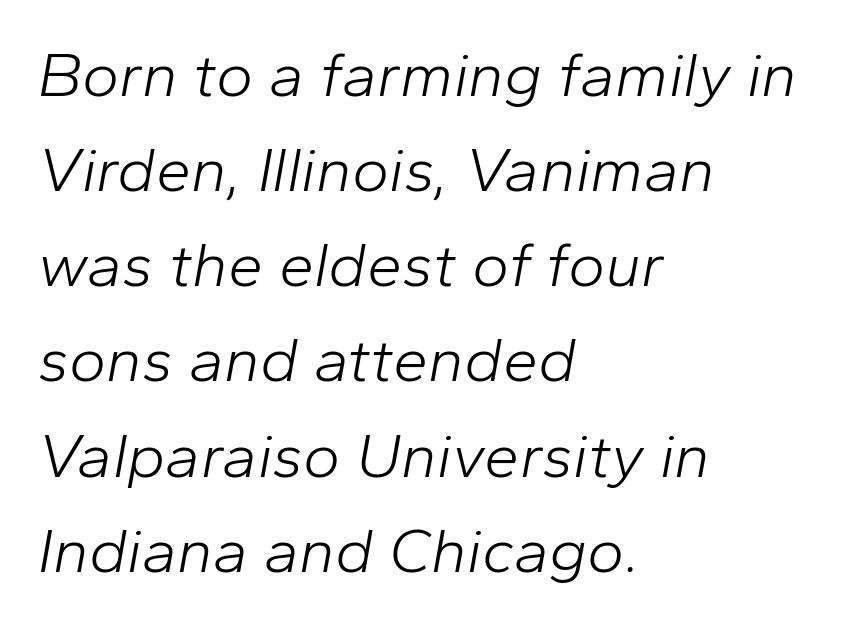
Compared with typical paragraphs, the rows here are spaced about the same. Honestly, there is no underline to notice here at all. How are the letters spaced? Ordinarily, with no added tracking. The paragraph shown leans on its left margin.
